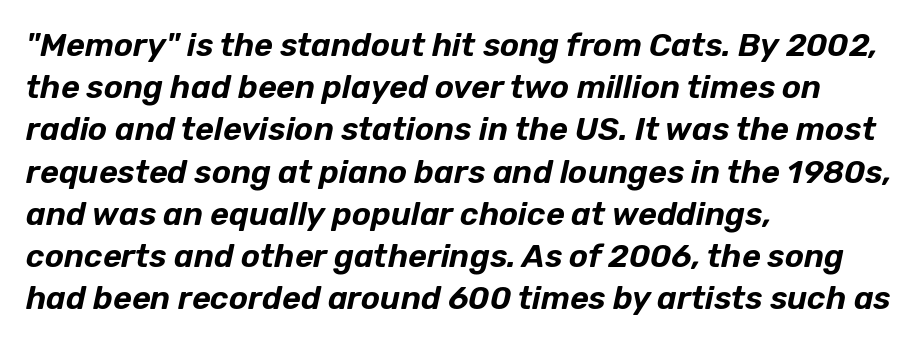
Q: Is the text italic (slanted)? A: Yes, it leans right by about 12 degrees.
Q: Is the text underlined? A: No.
Q: How is the paragraph aligned? A: Left-aligned.
Q: Is the spacing between letters normal or unusually wide? A: Normal.
Q: Is the spacing between lines tight, normal or loose? A: Normal.
Q: Width (condensed, normal, or wide)? A: Normal.
Q: Stroke contrast? A: Low.
Q: x-height? A: Medium.
Q: Monospaced? A: No.
